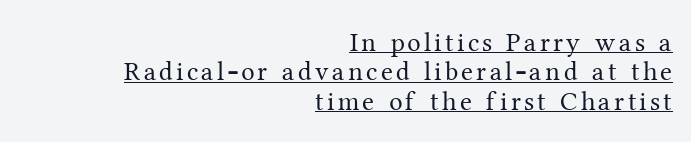
Layout note: lines flush right. Descenders here cross a horizontal rule under the line. Think standard paragraph weight, or any step lighter than that. Is there much room between lines? No — they nearly touch.
